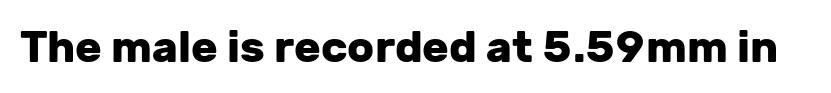
Q: Is the text bold? A: Yes.
Q: Is the text italic (slanted)? A: No, it is upright.
Q: Is the typeface a serif or a sans-serif typeface? A: Sans-serif.
Q: Is the text underlined? A: No.
Q: Is the spacing between letters normal or unusually wide? A: Normal.
Q: Width (condensed, normal, or wide)? A: Normal.
Q: Stroke contrast? A: Low.
Q: x-height? A: Medium.
Q: Monospaced? A: No.
